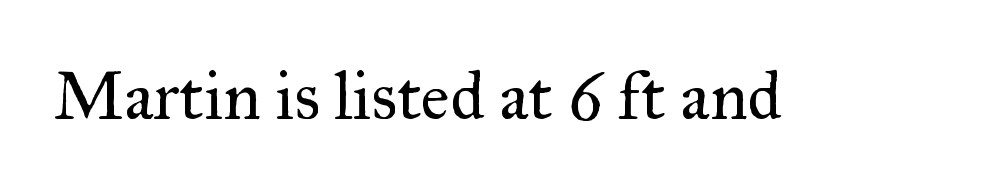
Q: Is the text bold? A: No.
Q: Is the text italic (slanted)? A: No, it is upright.
Q: Is the typeface a serif or a sans-serif typeface? A: Serif.
Q: Is the text underlined? A: No.
Q: Is the spacing between letters normal or unusually wide? A: Normal.
Q: Width (condensed, normal, or wide)? A: Normal.
Q: Stroke contrast? A: Medium.
Q: x-height? A: Small.
Q: Monospaced? A: No.
